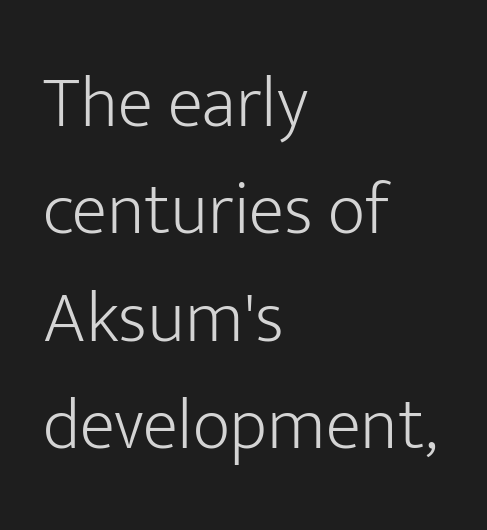
The image shows 73 px light sans-serif type, upright; set left-aligned, normal line spacing (1.47x), normal letter spacing, not underlined; low stroke contrast and a medium x-height.
